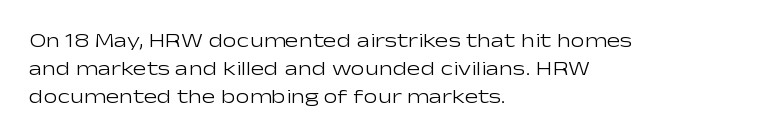
The image shows 20 px text type, upright; set left-aligned, normal line spacing (1.4x), normal letter spacing, not underlined.
